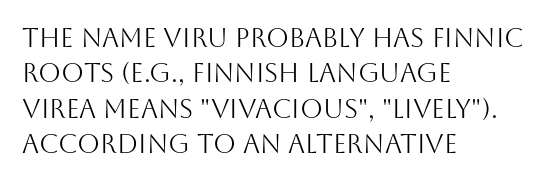
{"italic": "no", "bold": "no", "underline": "no", "align": "left", "line_spacing": "normal", "line_spacing_ratio": 1.36, "letter_spacing": "normal", "letter_spacing_em": 0.0, "glyph_px": 26}
